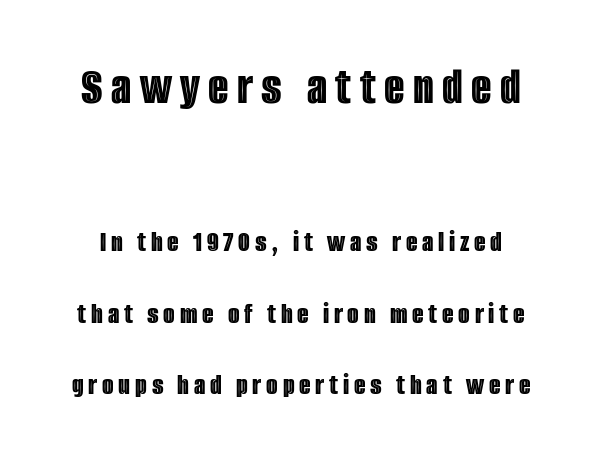
The image shows 53 px condensed type, upright; set loose line spacing (2.39x), not underlined; the first (top) block is 1.77x larger; a large x-height.
